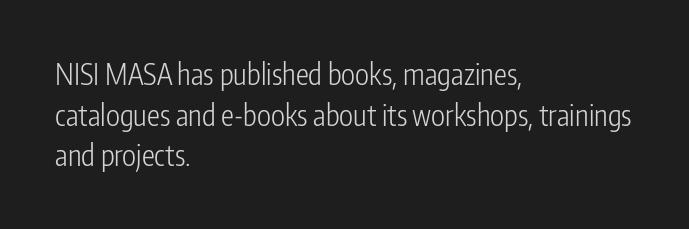
The image shows 29 px light, condensed sans-serif type, upright; set left-aligned, normal line spacing (1.4x), normal letter spacing, not underlined; low stroke contrast and a medium x-height.
